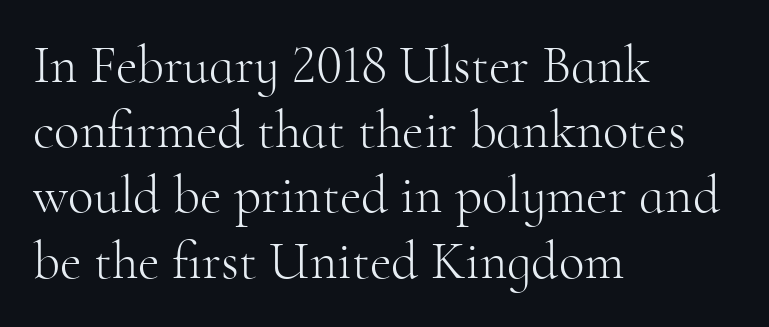
Q: Is the text bold? A: No.
Q: Is the text italic (slanted)? A: No, it is upright.
Q: Is the typeface a serif or a sans-serif typeface? A: Serif.
Q: Is the text underlined? A: No.
Q: How is the paragraph aligned? A: Left-aligned.
Q: Is the spacing between letters normal or unusually wide? A: Normal.
Q: Width (condensed, normal, or wide)? A: Normal.
Q: Stroke contrast? A: High.
Q: x-height? A: Small.
Q: Monospaced? A: No.
